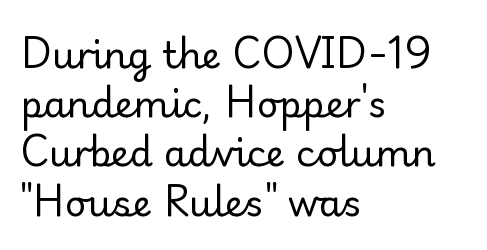
Q: Is the text bold? A: No.
Q: Is the text italic (slanted)? A: No, it is upright.
Q: Is the typeface a serif or a sans-serif typeface? A: Serif.
Q: Is the text underlined? A: No.
Q: How is the paragraph aligned? A: Left-aligned.
Q: Is the spacing between letters normal or unusually wide? A: Normal.
Q: Is the spacing between lines tight, normal or loose? A: Normal.
Q: Width (condensed, normal, or wide)? A: Normal.
Q: Stroke contrast? A: Low.
Q: x-height? A: Small.
Q: Monospaced? A: No.
